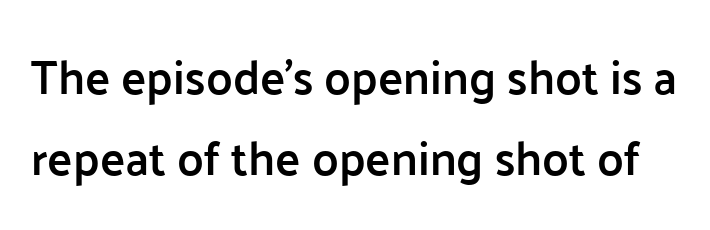
The image shows 47 px semibold sans-serif type, upright; set line spacing 1.72x, normal letter spacing, not underlined; low stroke contrast and a medium x-height.
